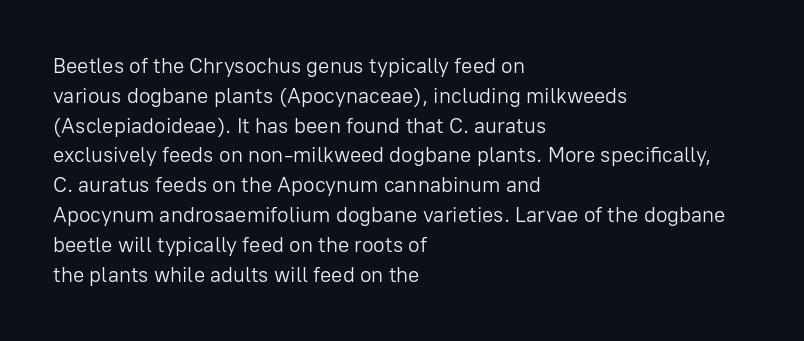
{"italic": "no", "bold": "no", "underline": "no", "align": "left", "line_spacing": "normal", "line_spacing_ratio": 1.42, "letter_spacing": "normal", "letter_spacing_em": 0.0, "glyph_px": 21}
